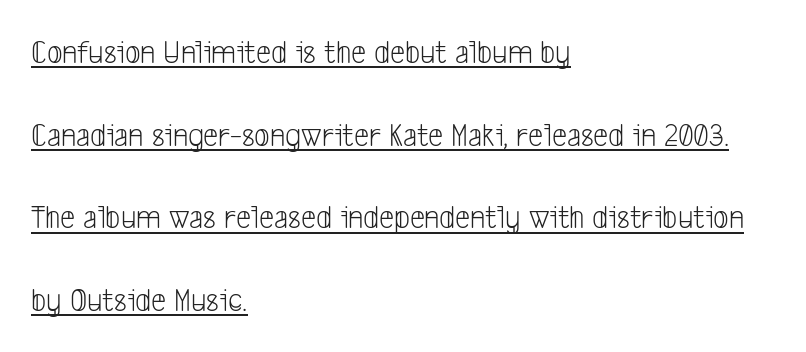
Q: Is the text bold? A: No.
Q: Is the typeface a serif or a sans-serif typeface? A: Sans-serif.
Q: Is the text underlined? A: Yes.
Q: How is the paragraph aligned? A: Left-aligned.
Q: Is the spacing between letters normal or unusually wide? A: Normal.
Q: Is the spacing between lines tight, normal or loose? A: Loose.
Q: Width (condensed, normal, or wide)? A: Condensed.
Q: Stroke contrast? A: Low.
Q: x-height? A: Medium.
Q: Monospaced? A: No.
